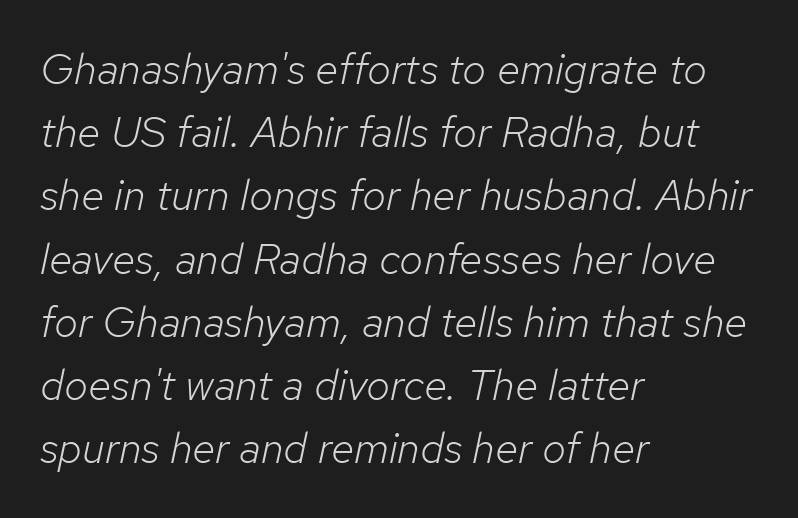
Q: Is the text bold? A: No.
Q: Is the text italic (slanted)? A: Yes, it leans right by about 12 degrees.
Q: Is the text underlined? A: No.
Q: How is the paragraph aligned? A: Left-aligned.
Q: Is the spacing between letters normal or unusually wide? A: Normal.
Q: Is the spacing between lines tight, normal or loose? A: Normal.
Q: Width (condensed, normal, or wide)? A: Normal.
Q: Stroke contrast? A: Low.
Q: x-height? A: Medium.
Q: Monospaced? A: No.
